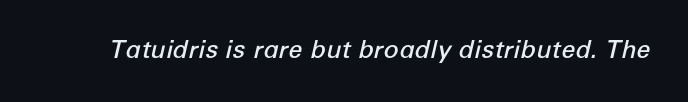
{"italic": "yes", "lean": "right", "slant_degrees": 12, "bold": "semi", "underline": "no", "letter_spacing": "normal", "letter_spacing_em": 0.0, "glyph_px": 25}
